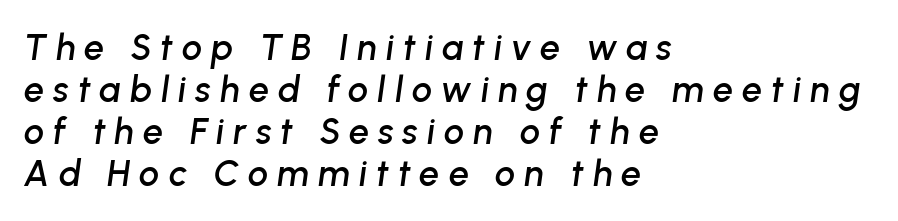
All the whitespace from short lines collects on the right. The specimen omits any rule beneath the text block's lines. The line texture is sparse and dotted thanks to wide tracking. Yep, that's italic — everything's leaning. The rendering uses natural spacing where letterforms have individual widths.
